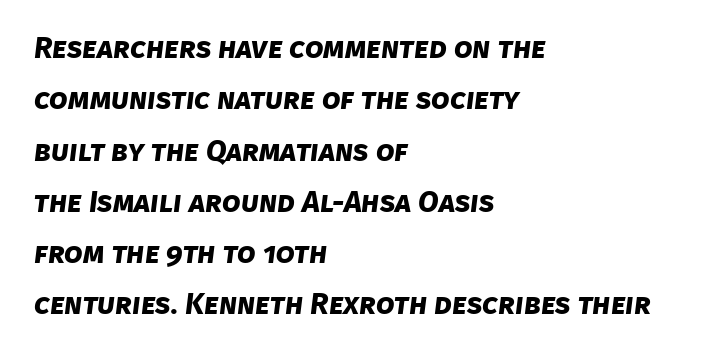
The image shows 30 px bold sans-serif type; set left-aligned, line spacing 1.71x, normal letter spacing, not underlined; low stroke contrast and a large x-height.
